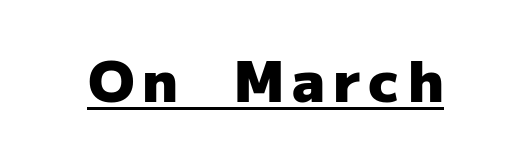
Q: Is the text bold? A: Yes.
Q: Is the text italic (slanted)? A: No, it is upright.
Q: Is the typeface a serif or a sans-serif typeface? A: Sans-serif.
Q: Is the text underlined? A: Yes.
Q: Width (condensed, normal, or wide)? A: Normal.
Q: Stroke contrast? A: Low.
Q: x-height? A: Medium.
Q: Monospaced? A: No.
